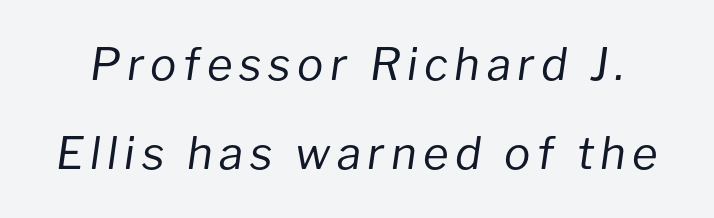
{"italic": "yes", "lean": "right", "slant_degrees": 8, "bold": "no", "weight": "regular", "width": "normal", "stroke_contrast": "low", "x_height": "medium", "monospaced": "no", "underline": "no", "line_spacing": "loose", "line_spacing_ratio": 2.03, "glyph_px": 44}
